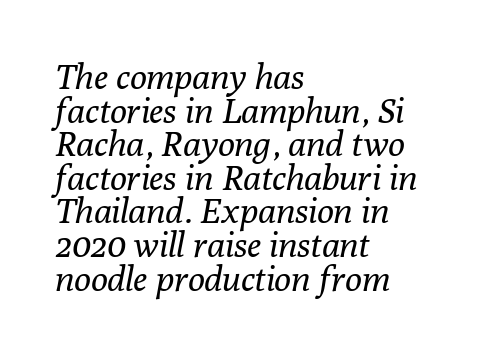
These lines are set flush left with a ragged right edge. What's the leading like? Squeezed, with rows nearly overlapping. The passage shown leans; its letterforms are oblique. No letter is thick-stroked: the sample isn't bold.
